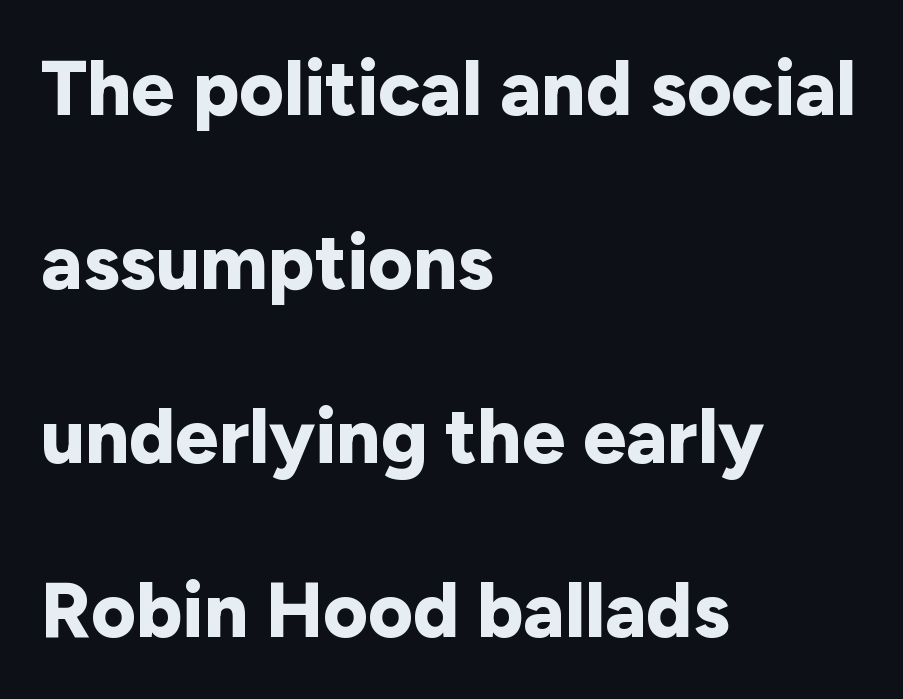
{"serif": "no", "italic": "no", "bold": "yes", "weight": "bold", "width": "normal", "stroke_contrast": "low", "x_height": "medium", "monospaced": "no", "underline": "no", "align": "left", "line_spacing": "loose", "line_spacing_ratio": 2.26, "letter_spacing": "normal", "letter_spacing_em": 0.0, "glyph_px": 77}
